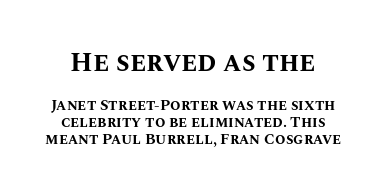
A typesetter would mark this as roman, not italic. Note: larger setting up top, smaller setting below. This sample trades vertical openness for compactness between lines. Each glyph is drawn with heavy, bold strokes. The passage shown is not underscored anywhere.
